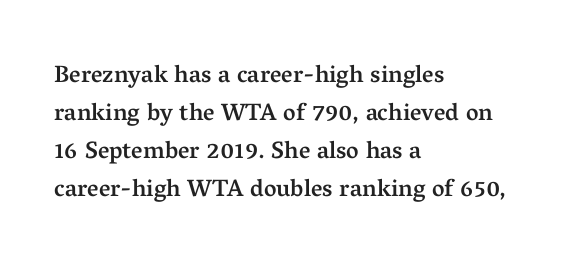
When letters stand straight like this, we call the style roman or upright. Look at the stroke-to-counter ratio: somewhat heavy, a semibold. Any mark beneath the type? The region is blank. The passage shown stacks its lines at a standard gap. No extra tracking has been applied to these lines.
